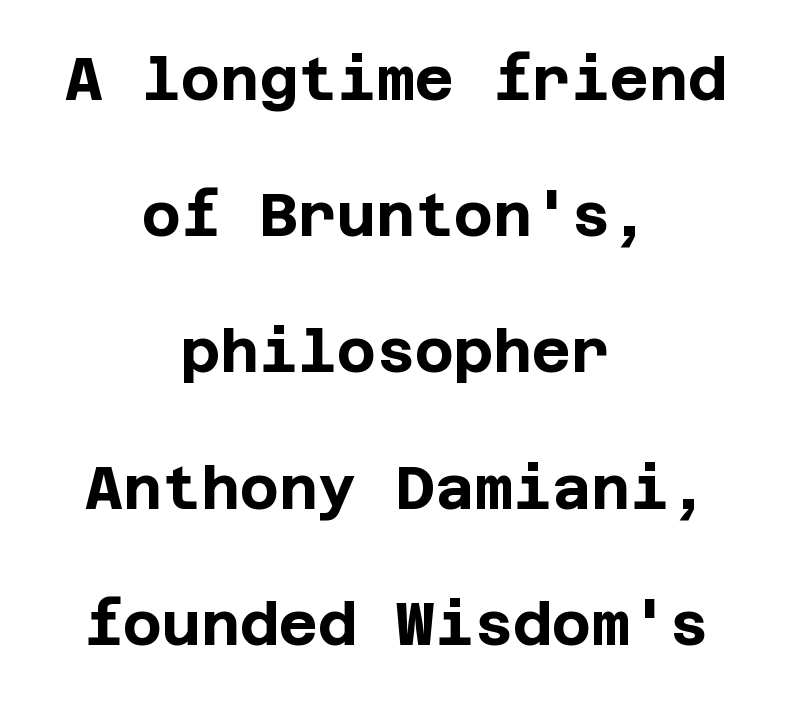
Q: Is the text bold? A: Yes.
Q: Is the text italic (slanted)? A: No, it is upright.
Q: Is the typeface a serif or a sans-serif typeface? A: Sans-serif.
Q: Is the text underlined? A: No.
Q: How is the paragraph aligned? A: Centered.
Q: Is the spacing between letters normal or unusually wide? A: Normal.
Q: Is the spacing between lines tight, normal or loose? A: Loose.
Q: Width (condensed, normal, or wide)? A: Normal.
Q: Stroke contrast? A: Low.
Q: x-height? A: Large.
